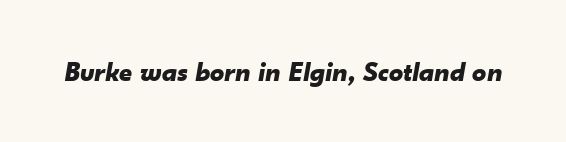
Q: Is the text bold? A: Yes.
Q: Is the text italic (slanted)? A: Yes, it leans right by about 10 degrees.
Q: Is the text underlined? A: No.
Q: Is the spacing between letters normal or unusually wide? A: Normal.
Q: Width (condensed, normal, or wide)? A: Normal.
Q: Stroke contrast? A: Low.
Q: x-height? A: Small.
Q: Monospaced? A: No.
